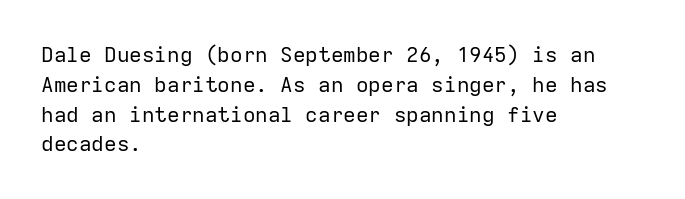
The image shows 21 px text type, upright; set left-aligned, normal line spacing (1.42x), normal letter spacing, not underlined.
